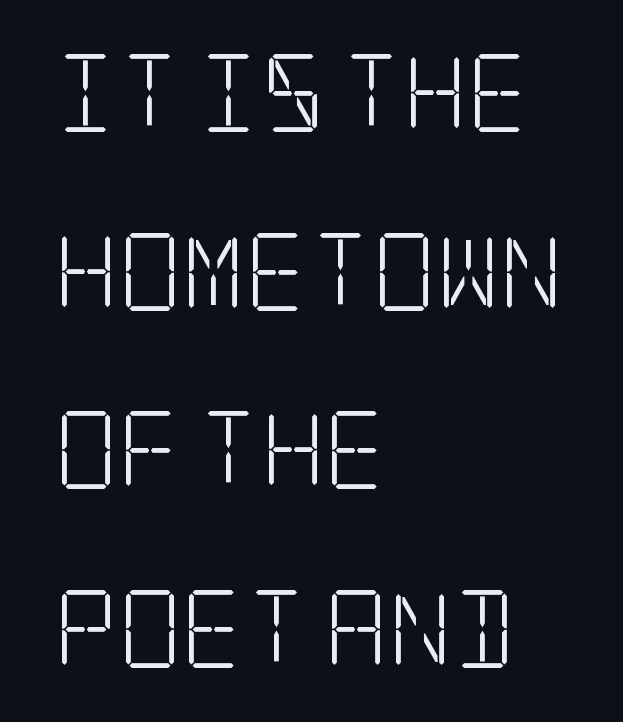
How would I describe the line gaps? Wide and relaxed. A typesetter would label this face a serif. This sample is left-justified, so line endings fall wherever the words run out. Honestly, there is no underline to notice here at all.
